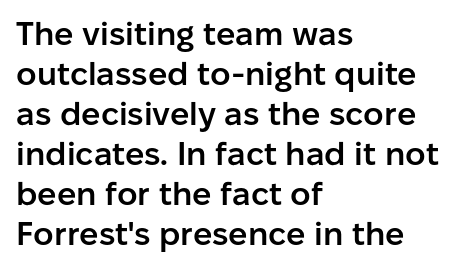
Think of a printed novel: that variable character pitch is what you see here. Semibold letterforms, between regular and bold. Is the block centered? No — it sits flush against the left margin. Regarding leading, the lines here are spaced in the standard way.
